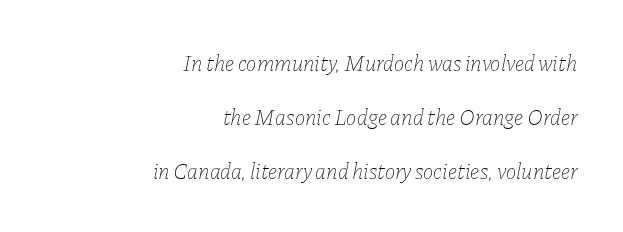
The baseline area is clear. The typeface has the unassuming heft of standard copy or less. Characters follow at the spacing the type designer built in. Line ends are locked; line starts wander. Vertically, the passage feels expansive, rows floating well apart.
